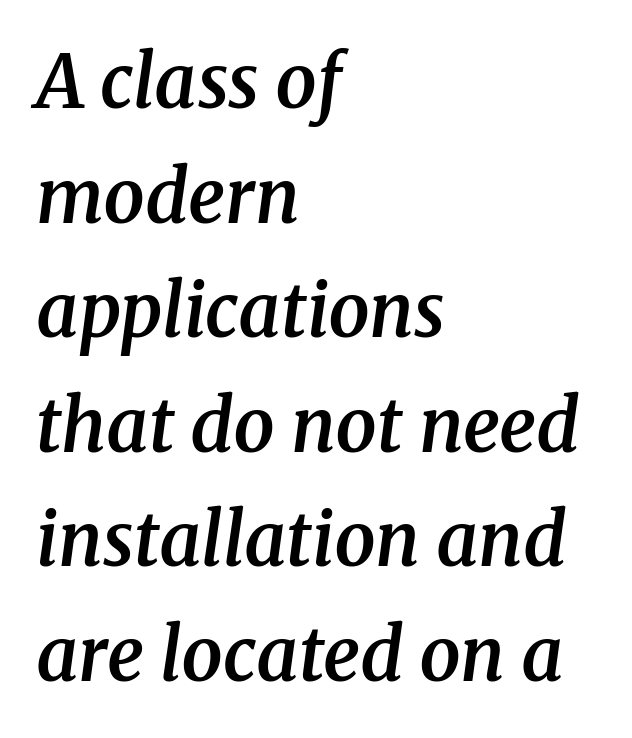
The image shows 73 px semibold serif type, italic (leaning right); set left-aligned, normal line spacing (1.57x), normal letter spacing, not underlined; medium stroke contrast and a medium x-height.
